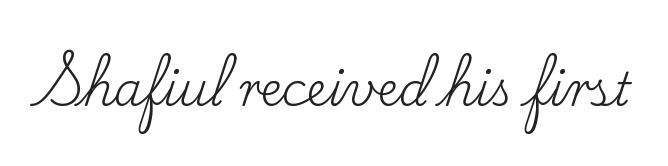
Nobody drew a line under any word here. Examine the stroke ends and you'll spot serifs. What stands out about the letter spacing? Nothing — it is the standard amount. Here the designer chose a conventional face with non-uniform glyph widths.
